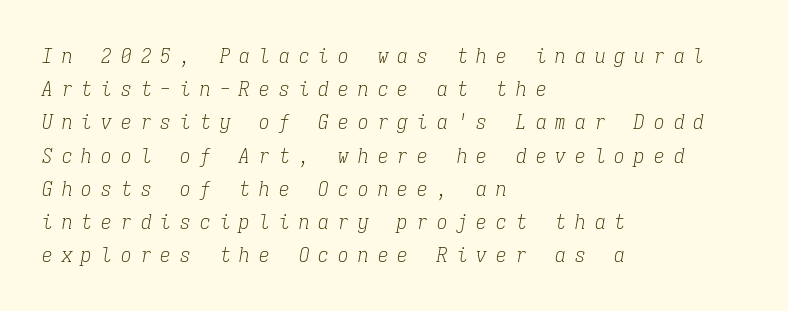
{"italic": "yes", "lean": "right", "slant_degrees": 9, "bold": "no", "underline": "no", "align": "left", "line_spacing": "normal", "line_spacing_ratio": 1.58, "letter_spacing": "wide", "letter_spacing_em": 0.44, "glyph_px": 21}
